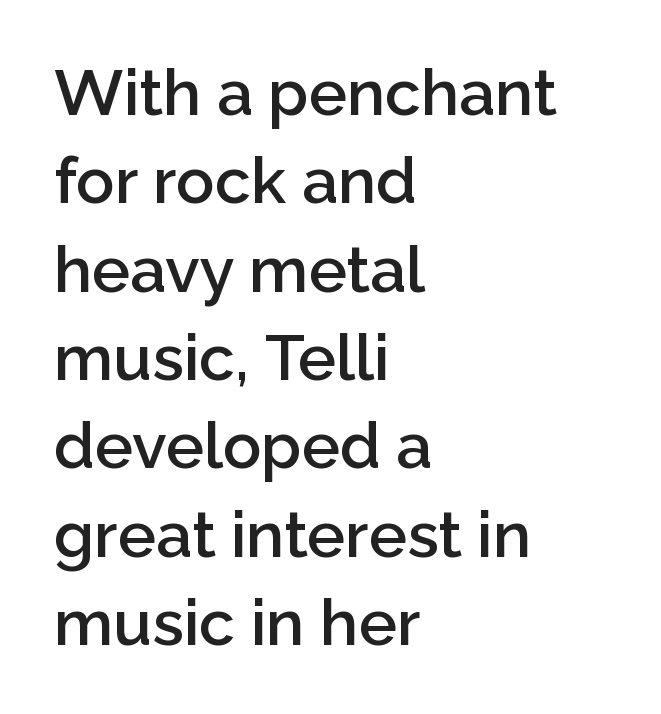
Q: Is the text bold? A: Semi-bold.
Q: Is the text italic (slanted)? A: No, it is upright.
Q: Is the typeface a serif or a sans-serif typeface? A: Sans-serif.
Q: Is the text underlined? A: No.
Q: How is the paragraph aligned? A: Left-aligned.
Q: Is the spacing between letters normal or unusually wide? A: Normal.
Q: Is the spacing between lines tight, normal or loose? A: Normal.
Q: Width (condensed, normal, or wide)? A: Normal.
Q: Stroke contrast? A: Low.
Q: x-height? A: Medium.
Q: Monospaced? A: No.
